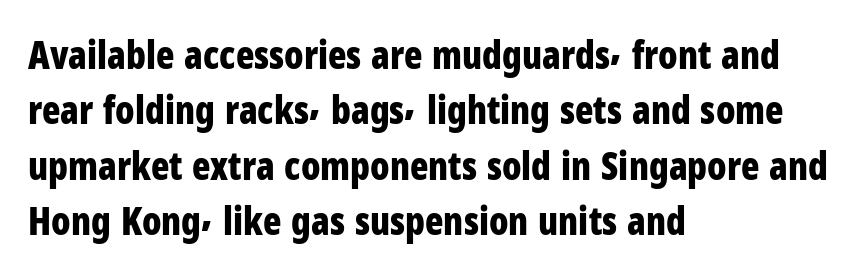
The image shows 38 px bold, condensed sans-serif type, upright; set left-aligned, normal line spacing (1.46x), normal letter spacing, not underlined; low stroke contrast and a medium x-height.
